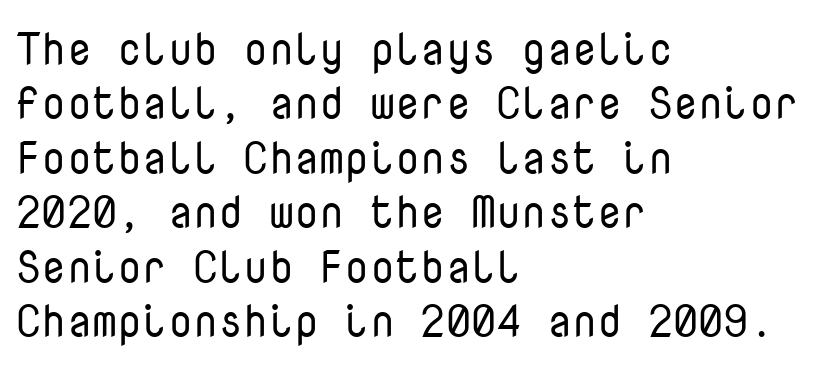
Q: Is the text bold? A: No.
Q: Is the text italic (slanted)? A: No, it is upright.
Q: Is the typeface a serif or a sans-serif typeface? A: Sans-serif.
Q: Is the text underlined? A: No.
Q: How is the paragraph aligned? A: Left-aligned.
Q: Is the spacing between letters normal or unusually wide? A: Normal.
Q: Width (condensed, normal, or wide)? A: Normal.
Q: Stroke contrast? A: Low.
Q: x-height? A: Medium.
Q: Monospaced? A: Yes.
